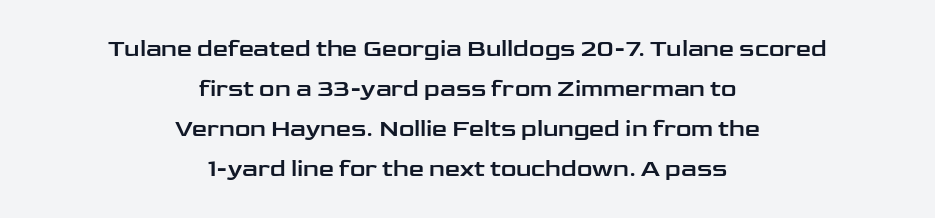
Q: Is the text italic (slanted)? A: No, it is upright.
Q: Is the text underlined? A: No.
Q: How is the paragraph aligned? A: Centered.
Q: Is the spacing between letters normal or unusually wide? A: Normal.
Q: Is the spacing between lines tight, normal or loose? A: Normal.
